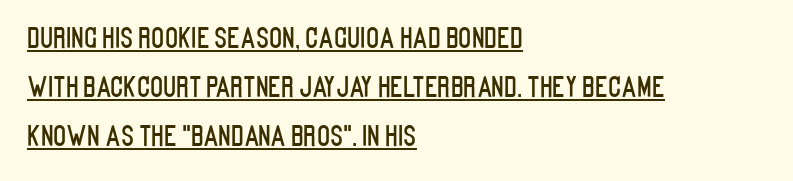
Typeset ragged right — the left edge is the straight one. The lettering stays uniformly vertical, giving the passage a roman look. Each word holds together tightly as a unit, with standard inter-letter gaps. Students, observe the line beneath the letters — that is underlining.
